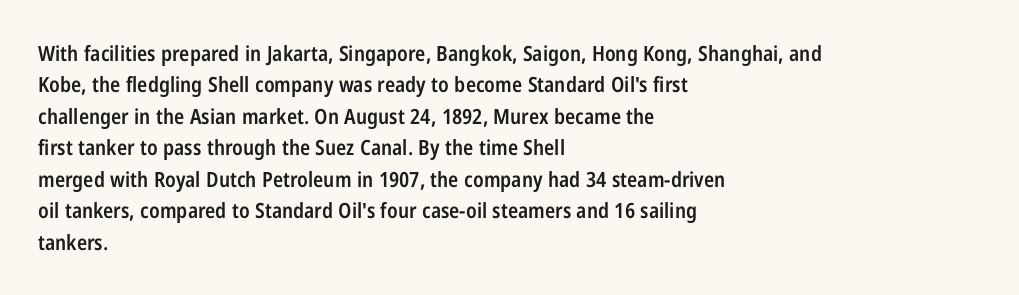
The glyphs have the mass of a demibold cut, below bold. The compositor pushed each line to the left boundary. The passage shown is not underscored anywhere. Caption: standard tracking, unaltered. Reading down the column, the eye jumps a familiar distance to each next line. The axis of the letterforms is exactly vertical.
